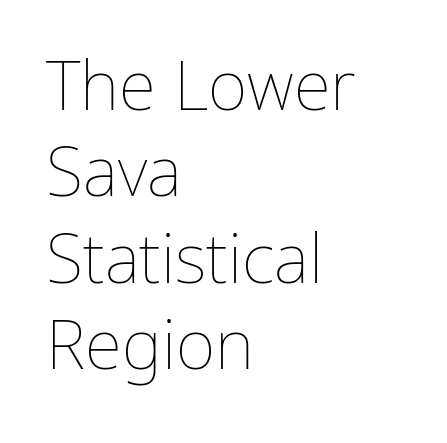
The image shows 68 px thin type, upright; set left-aligned, normal line spacing (1.27x), normal letter spacing, not underlined; low stroke contrast and a medium x-height.
